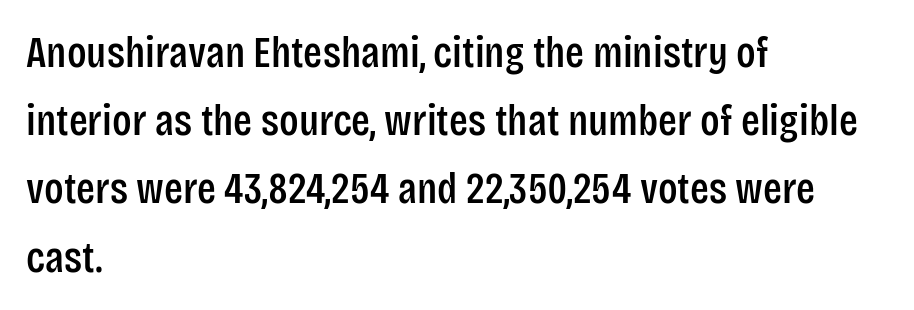
Q: Is the text italic (slanted)? A: No, it is upright.
Q: Is the typeface a serif or a sans-serif typeface? A: Sans-serif.
Q: Is the text underlined? A: No.
Q: How is the paragraph aligned? A: Left-aligned.
Q: Is the spacing between letters normal or unusually wide? A: Normal.
Q: Is the spacing between lines tight, normal or loose? A: Normal.
Q: Width (condensed, normal, or wide)? A: Condensed.
Q: Stroke contrast? A: Low.
Q: x-height? A: Large.
Q: Monospaced? A: No.
